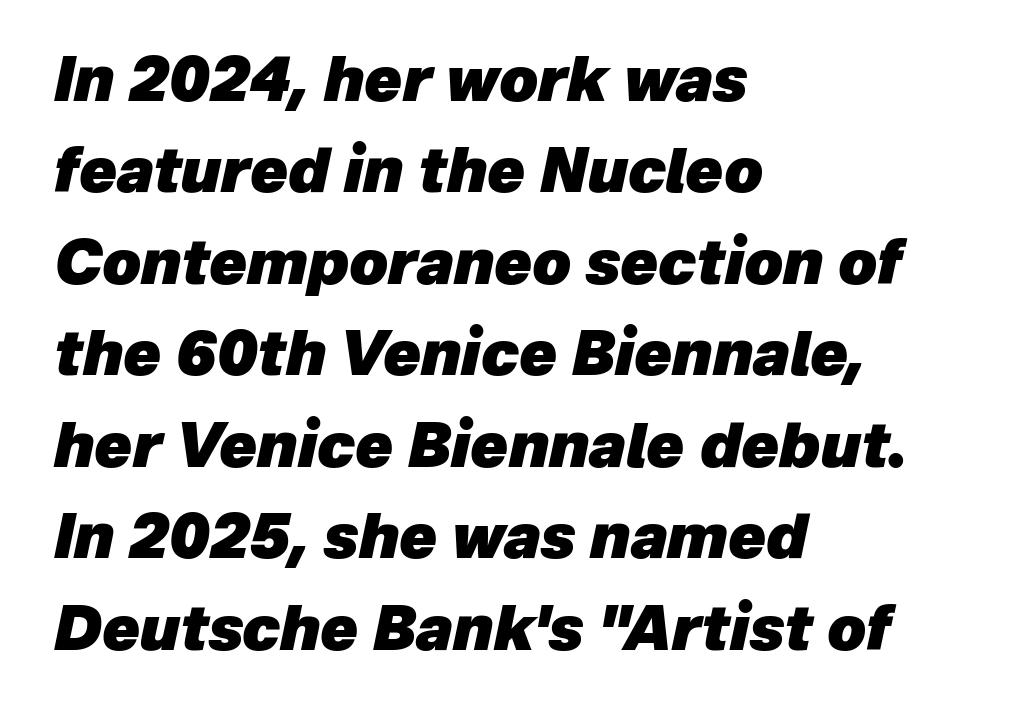
Q: Is the text bold? A: Yes.
Q: Is the text italic (slanted)? A: Yes, it leans right by about 12 degrees.
Q: Is the text underlined? A: No.
Q: How is the paragraph aligned? A: Left-aligned.
Q: Is the spacing between letters normal or unusually wide? A: Normal.
Q: Is the spacing between lines tight, normal or loose? A: Normal.
Q: Width (condensed, normal, or wide)? A: Normal.
Q: Stroke contrast? A: Low.
Q: x-height? A: Medium.
Q: Monospaced? A: No.
